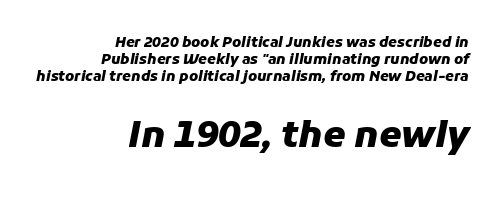
{"italic": "yes", "lean": "right", "slant_degrees": 11, "bold": "yes", "weight": "heavy", "width": "normal", "stroke_contrast": "low", "x_height": "medium", "monospaced": "no", "underline": "no", "align": "right", "line_spacing_ratio": 1.22, "letter_spacing": "normal", "letter_spacing_em": 0.0, "larger_block": "second", "size_ratio": 2.57, "glyph_px": 36}
